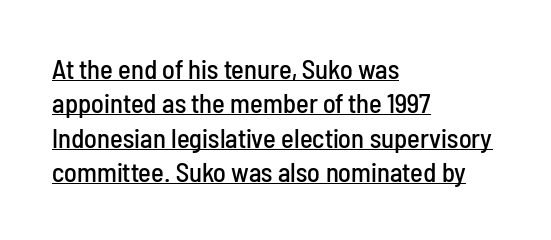
Q: Is the text italic (slanted)? A: No, it is upright.
Q: Is the text underlined? A: Yes.
Q: How is the paragraph aligned? A: Left-aligned.
Q: Is the spacing between letters normal or unusually wide? A: Normal.
Q: Is the spacing between lines tight, normal or loose? A: Normal.
